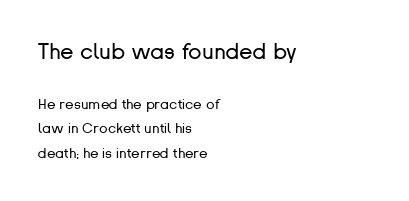
Q: Is the text bold? A: No.
Q: Is the text italic (slanted)? A: No, it is upright.
Q: Is the text underlined? A: No.
Q: How is the paragraph aligned? A: Left-aligned.
Q: Is the spacing between letters normal or unusually wide? A: Normal.
Q: Which block of text is set in a larger size, the first (top) or the second (bottom)? A: The first (top) one.
